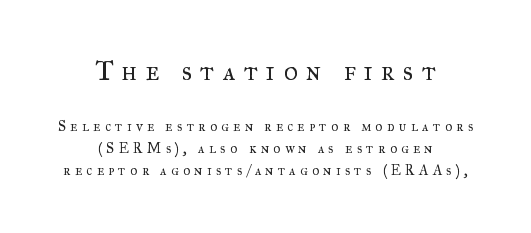
{"italic": "no", "bold": "no", "underline": "no", "align": "center", "line_spacing": "normal", "line_spacing_ratio": 1.55, "letter_spacing": "wide", "letter_spacing_em": 0.3, "larger_block": "first", "size_ratio": 1.93, "glyph_px": 27}
